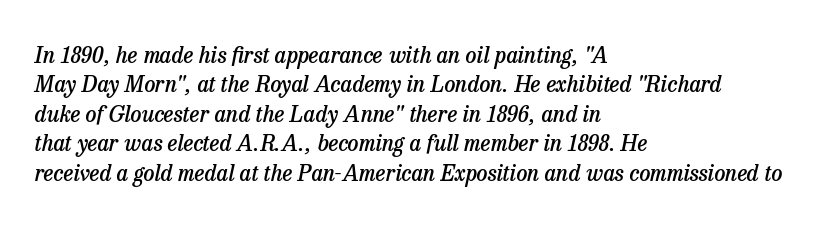
Q: Is the text bold? A: Semi-bold.
Q: Is the text italic (slanted)? A: Yes, it leans right by about 13 degrees.
Q: Is the text underlined? A: No.
Q: How is the paragraph aligned? A: Left-aligned.
Q: Is the spacing between letters normal or unusually wide? A: Normal.
Q: Is the spacing between lines tight, normal or loose? A: Normal.
